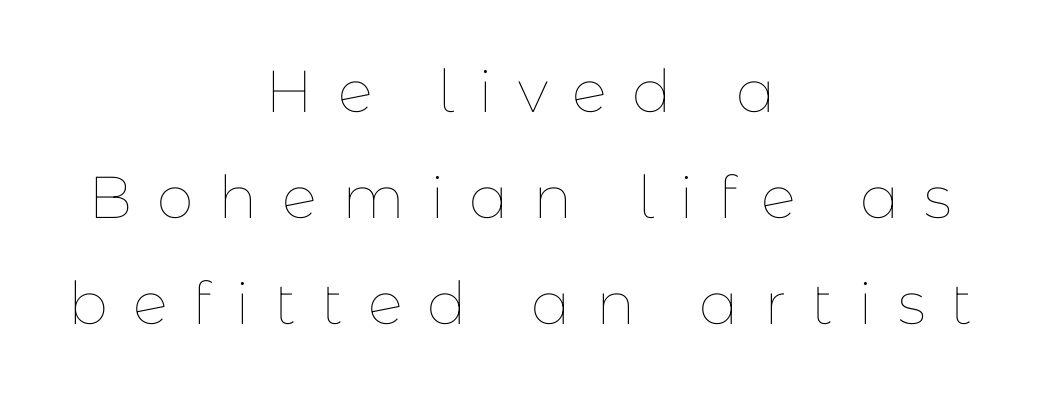
{"italic": "no", "bold": "no", "weight": "thin", "width": "normal", "stroke_contrast": "low", "x_height": "medium", "monospaced": "no", "underline": "no", "align": "center", "line_spacing_ratio": 1.8, "letter_spacing": "wide", "letter_spacing_em": 0.42, "glyph_px": 59}
